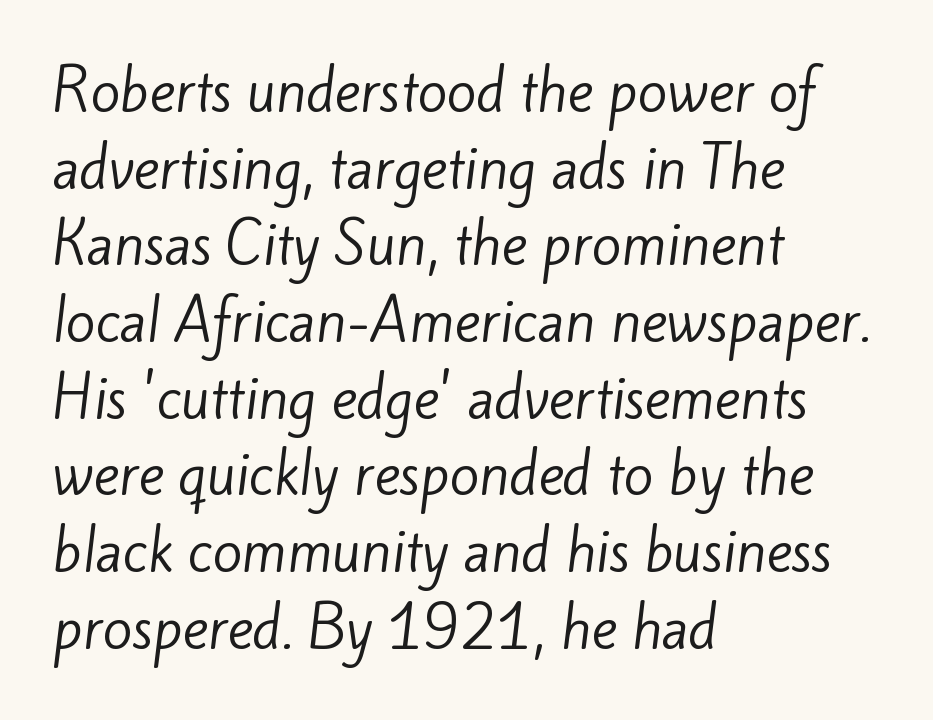
{"serif": "no", "bold": "no", "weight": "regular", "width": "normal", "stroke_contrast": "low", "x_height": "small", "monospaced": "no", "underline": "no", "align": "left", "line_spacing": "normal", "line_spacing_ratio": 1.42, "letter_spacing": "normal", "letter_spacing_em": 0.0, "glyph_px": 54}
